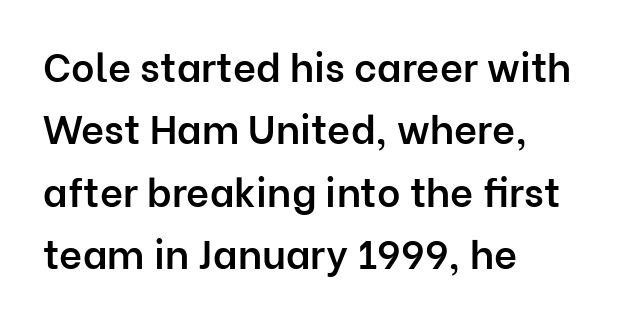
Q: Is the text bold? A: Semi-bold.
Q: Is the text italic (slanted)? A: No, it is upright.
Q: Is the typeface a serif or a sans-serif typeface? A: Sans-serif.
Q: Is the text underlined? A: No.
Q: How is the paragraph aligned? A: Left-aligned.
Q: Is the spacing between letters normal or unusually wide? A: Normal.
Q: Is the spacing between lines tight, normal or loose? A: Normal.
Q: Width (condensed, normal, or wide)? A: Normal.
Q: Stroke contrast? A: Low.
Q: x-height? A: Medium.
Q: Monospaced? A: No.
